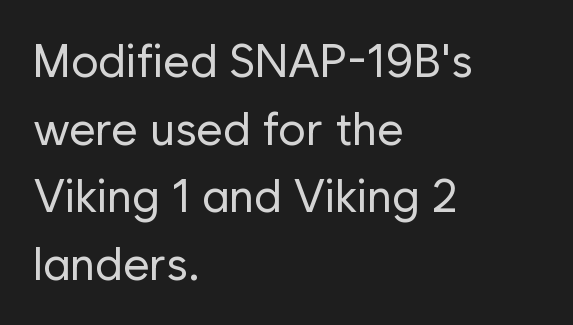
Unmarked baselines from the first word to the last. These lines are rendered in a variable-pitch font. If you drew a ruler down the left edge, every line would touch it. Stem width sits at or under what a default text font uses.
